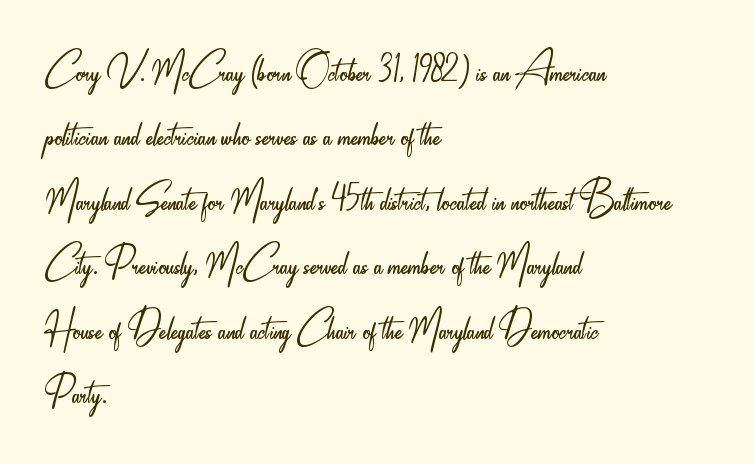
Q: Is the text bold? A: No.
Q: Is the text italic (slanted)? A: Yes.
Q: Is the typeface a serif or a sans-serif typeface? A: Sans-serif.
Q: Is the text underlined? A: No.
Q: How is the paragraph aligned? A: Left-aligned.
Q: Is the spacing between letters normal or unusually wide? A: Normal.
Q: Is the spacing between lines tight, normal or loose? A: Normal.
Q: Width (condensed, normal, or wide)? A: Condensed.
Q: Stroke contrast? A: Low.
Q: x-height? A: Small.
Q: Monospaced? A: No.
